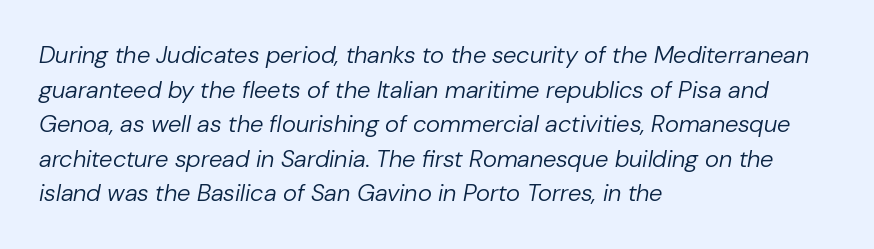
The image shows 24 px text type, italic (leaning right); set left-aligned, normal line spacing (1.44x), normal letter spacing, not underlined.
